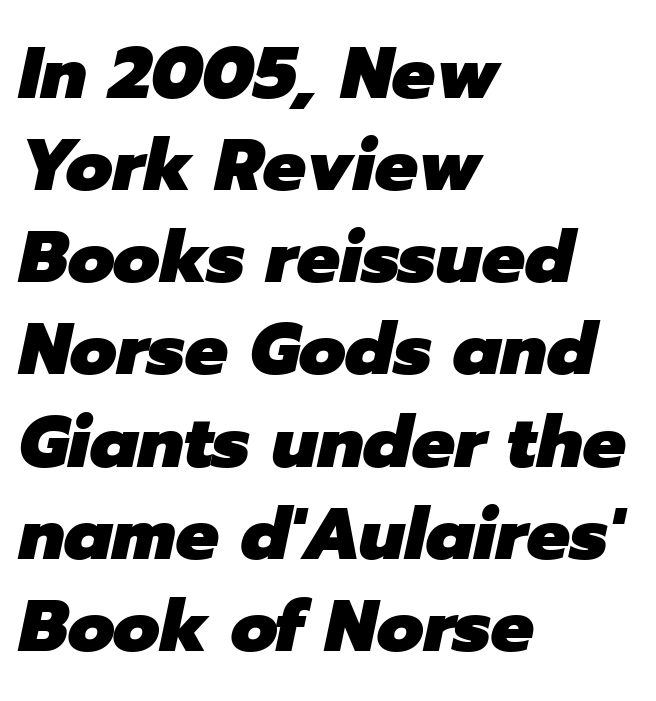
Q: Is the text bold? A: Yes.
Q: Is the text italic (slanted)? A: Yes, it leans right by about 12 degrees.
Q: Is the text underlined? A: No.
Q: How is the paragraph aligned? A: Left-aligned.
Q: Is the spacing between letters normal or unusually wide? A: Normal.
Q: Is the spacing between lines tight, normal or loose? A: Normal.
Q: Width (condensed, normal, or wide)? A: Normal.
Q: Stroke contrast? A: Low.
Q: x-height? A: Medium.
Q: Monospaced? A: No.
